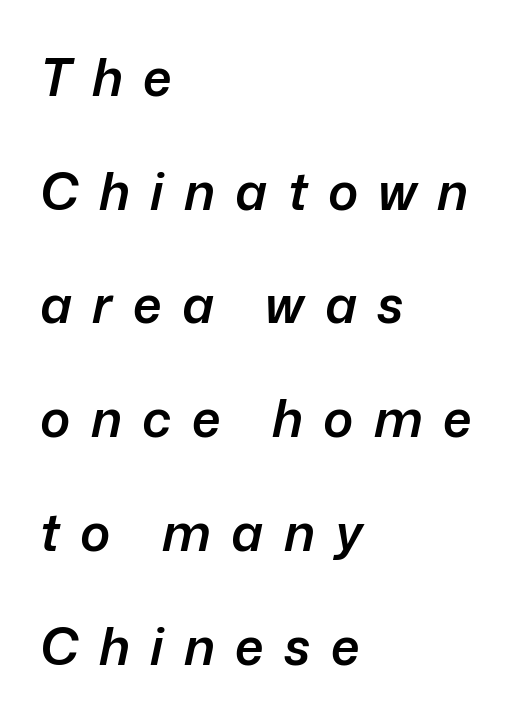
Q: Is the text bold? A: Semi-bold.
Q: Is the text italic (slanted)? A: Yes, it leans right by about 12 degrees.
Q: Is the text underlined? A: No.
Q: How is the paragraph aligned? A: Left-aligned.
Q: Is the spacing between letters normal or unusually wide? A: Unusually wide.
Q: Is the spacing between lines tight, normal or loose? A: Loose.
Q: Width (condensed, normal, or wide)? A: Normal.
Q: Stroke contrast? A: Low.
Q: x-height? A: Medium.
Q: Monospaced? A: No.
